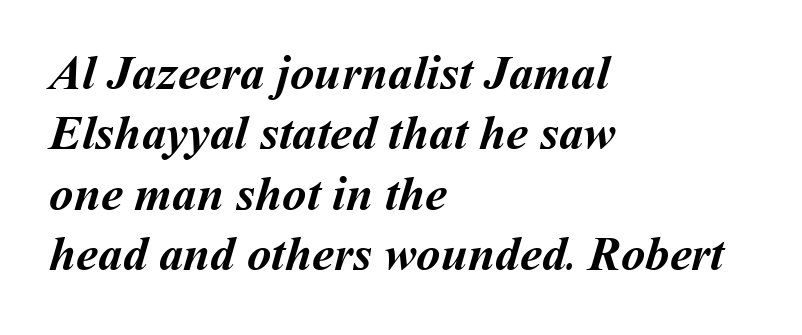
Each line starts at the same left margin while the right side varies. Varying glyph widths throughout — classic text-font behaviour. Characters follow at the spacing the type designer built in. Underline: absent. The letters are bold, with thick, heavy strokes.
